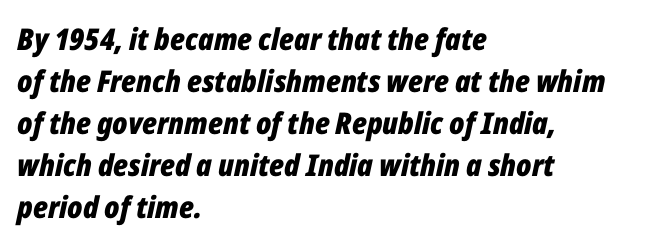
The image shows 30 px bold, condensed type, italic (leaning right); set left-aligned, normal line spacing (1.4x), normal letter spacing, not underlined; low stroke contrast and a medium x-height.
